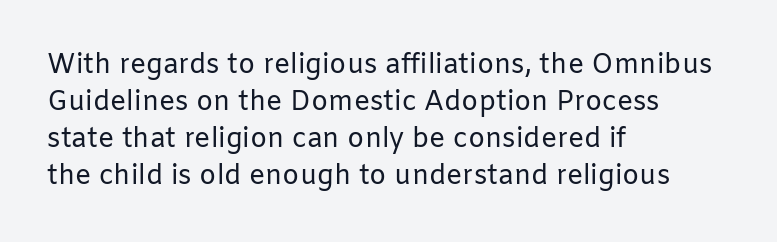
Q: Is the text bold? A: No.
Q: Is the text italic (slanted)? A: No, it is upright.
Q: Is the text underlined? A: No.
Q: How is the paragraph aligned? A: Left-aligned.
Q: Is the spacing between letters normal or unusually wide? A: Normal.
Q: Is the spacing between lines tight, normal or loose? A: Normal.
